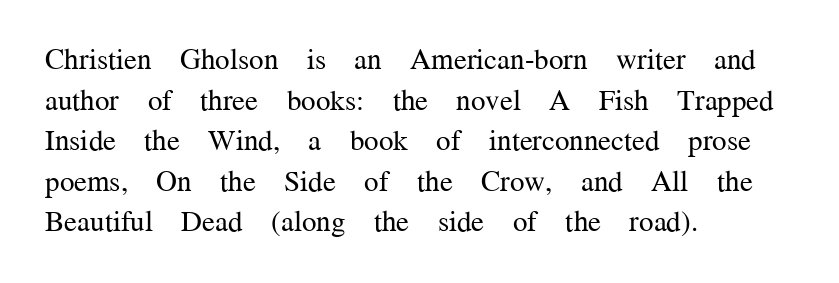
{"serif": "yes", "italic": "no", "bold": "no", "weight": "regular", "width": "normal", "stroke_contrast": "medium", "x_height": "medium", "monospaced": "no", "underline": "no", "align": "left", "line_spacing": "normal", "line_spacing_ratio": 1.4, "letter_spacing": "normal", "letter_spacing_em": 0.0, "glyph_px": 29}
